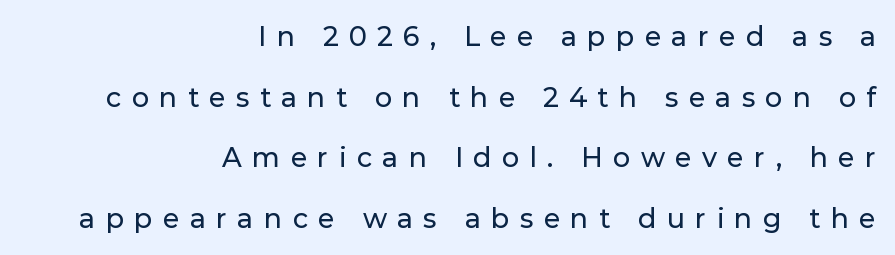
These lines are set flush right with a ragged left edge. It's the straight-up-and-down kind of type. Compared with typical body copy, the letter spacing here is much looser. Beneath every word, the page is bare. Is there much room between lines? Yes — plenty of vertical air separates them.
